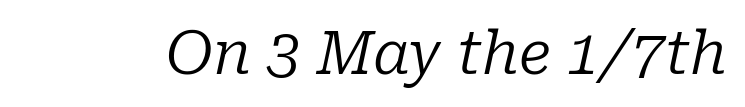
{"serif": "yes", "italic": "yes", "lean": "right", "slant_degrees": 10, "bold": "no", "weight": "regular", "width": "normal", "stroke_contrast": "low", "x_height": "medium", "monospaced": "no", "underline": "no", "letter_spacing": "normal", "letter_spacing_em": 0.0, "glyph_px": 60}
